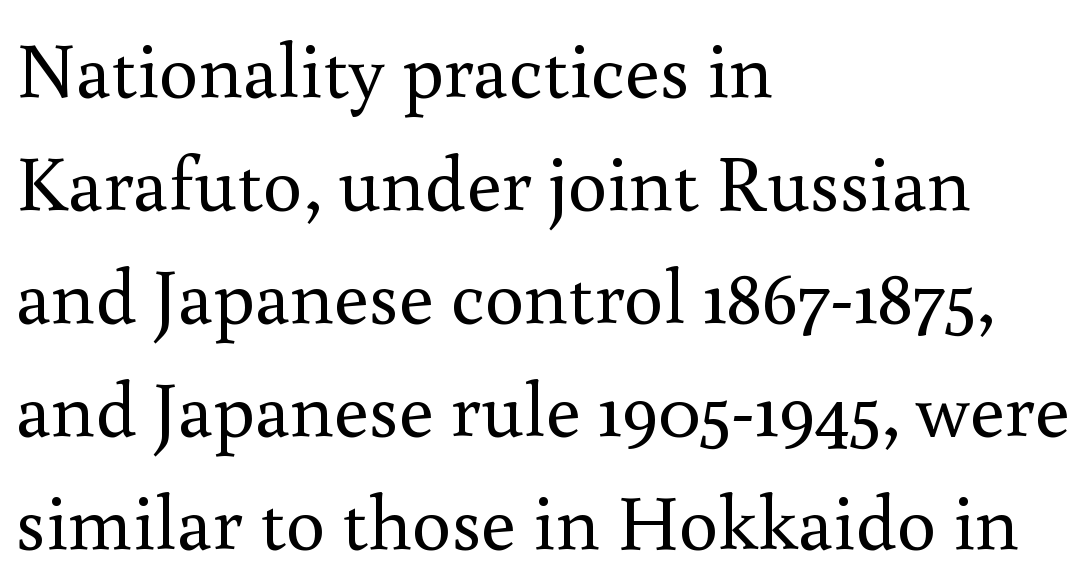
{"serif": "yes", "italic": "no", "bold": "no", "weight": "regular", "width": "normal", "x_height": "small", "monospaced": "no", "underline": "no", "align": "left", "line_spacing": "normal", "line_spacing_ratio": 1.45, "letter_spacing": "normal", "letter_spacing_em": 0.0, "glyph_px": 78}
